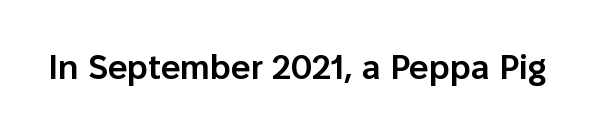
Here the designer chose a conventional face with non-uniform glyph widths. Bold? Not quite — semibold, heavier than regular but stopping short. This sample uses an upright cut, with every glyph sitting square on the baseline. The space beneath each line is pristine and unruled. The face used here is a sans, in the tradition of grotesques and geometrics.
